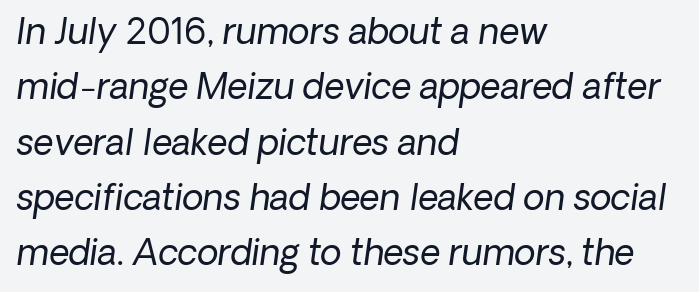
Q: Is the text bold? A: No.
Q: Is the text italic (slanted)? A: Yes, it leans right by about 8 degrees.
Q: Is the text underlined? A: No.
Q: How is the paragraph aligned? A: Left-aligned.
Q: Is the spacing between letters normal or unusually wide? A: Normal.
Q: Is the spacing between lines tight, normal or loose? A: Normal.
Q: Width (condensed, normal, or wide)? A: Normal.
Q: Stroke contrast? A: Low.
Q: x-height? A: Medium.
Q: Monospaced? A: No.
